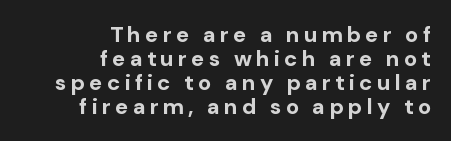
The image shows 22 px bold type, upright; set right-aligned, tight line spacing (1.09x), not underlined.
